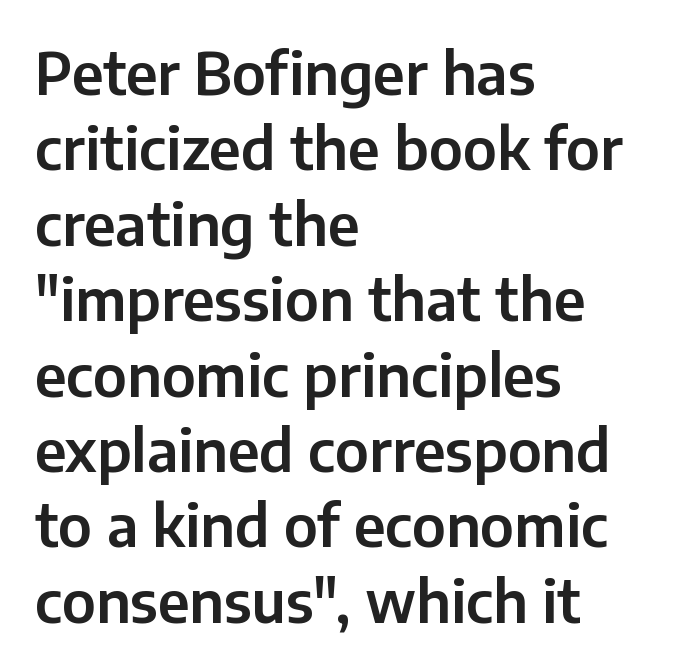
Beneath every word, the page is bare. Caption: multi-line text, flush left, ragged right. The letters advance in unequal steps, a hallmark of proportional type. Upright lettering throughout.
